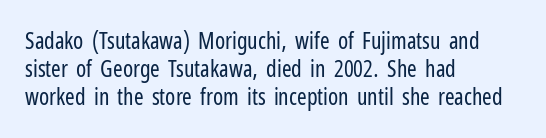
{"italic": "no", "bold": "no", "underline": "no", "align": "left", "line_spacing_ratio": 1.22, "letter_spacing": "normal", "letter_spacing_em": 0.0, "glyph_px": 23}
